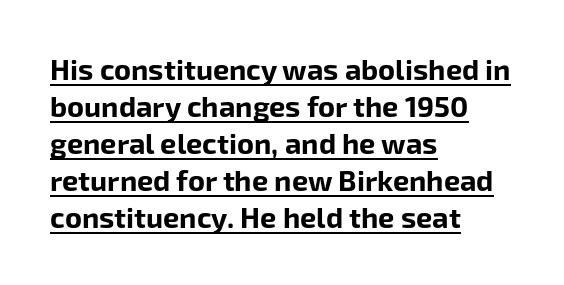
The image shows 29 px bold sans-serif type, upright; set left-aligned, normal line spacing (1.28x), normal letter spacing, underlined; low stroke contrast and a medium x-height.
